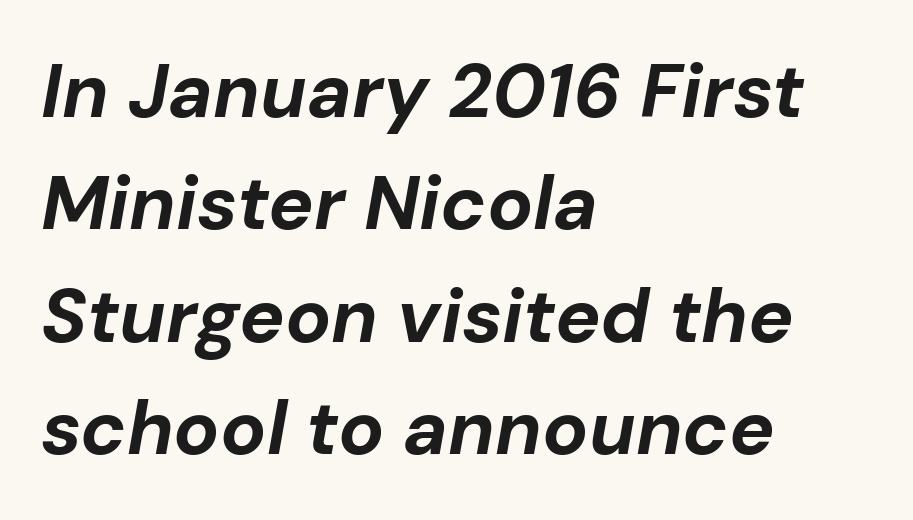
The image shows 76 px bold type, italic (leaning right); set left-aligned, normal line spacing (1.48x), normal letter spacing, not underlined; low stroke contrast and a medium x-height.
